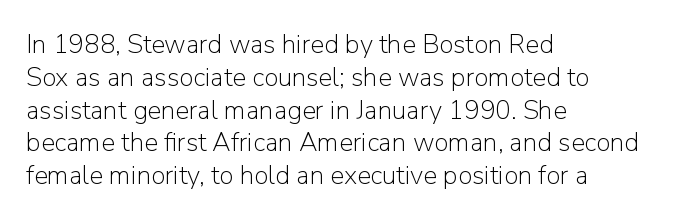
{"italic": "no", "bold": "no", "underline": "no", "align": "left", "line_spacing": "normal", "line_spacing_ratio": 1.26, "letter_spacing": "normal", "letter_spacing_em": 0.0, "glyph_px": 26}
